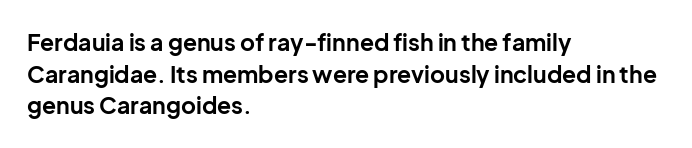
One glance says typical: line gaps are just what's usual. The letters stand upright; this is a roman face. These lines stack with their left ends in a neat column. Bold? Absolutely — the strokes are thick and heavy.
